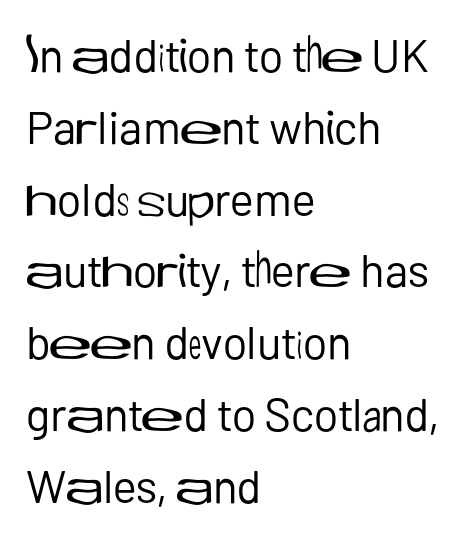
The image shows 46 px regular-weight sans-serif type, upright; set left-aligned, normal line spacing (1.56x), normal letter spacing, not underlined; low stroke contrast and a medium x-height.
